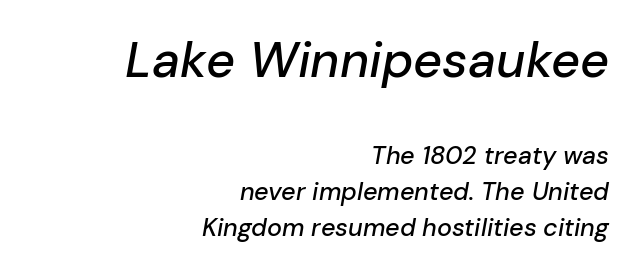
Q: Is the text italic (slanted)? A: Yes, it leans right by about 10 degrees.
Q: Is the text underlined? A: No.
Q: How is the paragraph aligned? A: Right-aligned.
Q: Is the spacing between letters normal or unusually wide? A: Normal.
Q: Is the spacing between lines tight, normal or loose? A: Normal.
Q: Which block of text is set in a larger size, the first (top) or the second (bottom)? A: The first (top) one.
Q: Width (condensed, normal, or wide)? A: Normal.
Q: Stroke contrast? A: Low.
Q: x-height? A: Medium.
Q: Monospaced? A: No.
